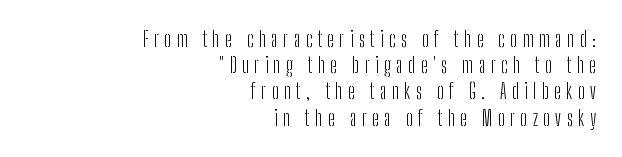
Rule under the text: the space is simply empty. Spacing between characters has been opened up far beyond the box default. One glance says typical: line gaps are just what's usual. Counters stay open thanks to moderate or lighter strokes. In CSS terms this would be text-align: right. The typography opts for an upright posture over an oblique one.
